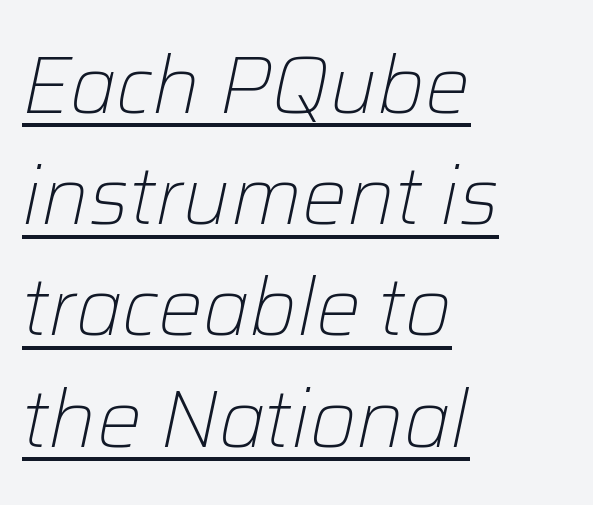
Q: Is the text bold? A: No.
Q: Is the text italic (slanted)? A: Yes, it leans right by about 12 degrees.
Q: Is the text underlined? A: Yes.
Q: How is the paragraph aligned? A: Left-aligned.
Q: Is the spacing between letters normal or unusually wide? A: Normal.
Q: Is the spacing between lines tight, normal or loose? A: Normal.
Q: Width (condensed, normal, or wide)? A: Normal.
Q: Stroke contrast? A: Low.
Q: x-height? A: Medium.
Q: Monospaced? A: No.
